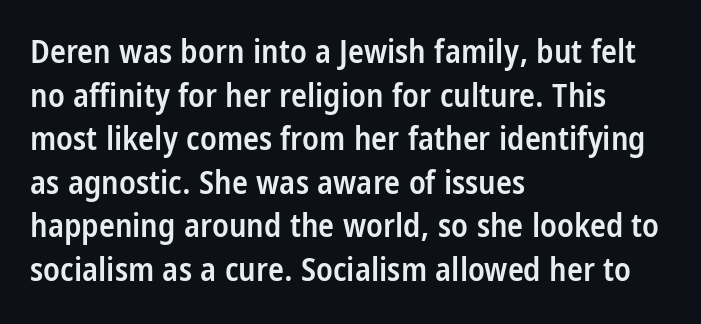
A normal amount of white space separates one row of letters from the next. Stroke thickness is moderately raised; the sample reads as semibold. Stroke terminals: plain, sans-serif. The type sits square on the baseline with zero lean. No word sits above an underline.
